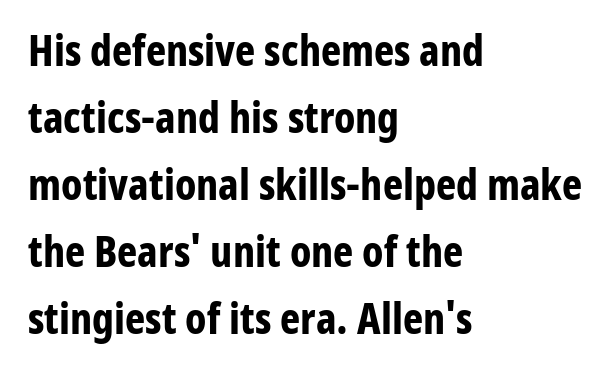
{"serif": "no", "italic": "no", "bold": "yes", "weight": "bold", "width": "condensed", "stroke_contrast": "low", "x_height": "medium", "monospaced": "no", "underline": "no", "align": "left", "line_spacing": "normal", "line_spacing_ratio": 1.56, "letter_spacing": "normal", "letter_spacing_em": 0.0, "glyph_px": 43}
